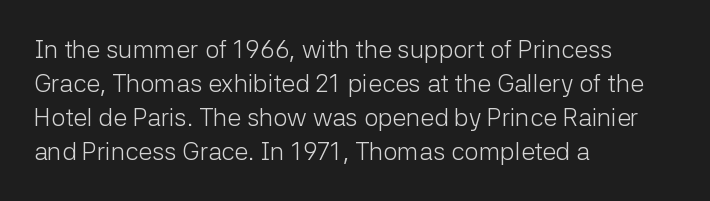
{"italic": "no", "bold": "no", "underline": "no", "align": "left", "line_spacing": "normal", "line_spacing_ratio": 1.36, "letter_spacing": "normal", "letter_spacing_em": 0.0, "glyph_px": 25}
